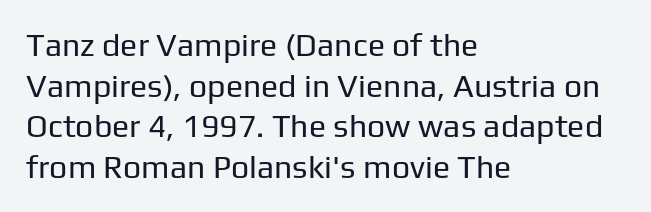
Q: Is the text bold? A: No.
Q: Is the text italic (slanted)? A: No, it is upright.
Q: Is the typeface a serif or a sans-serif typeface? A: Sans-serif.
Q: Is the text underlined? A: No.
Q: How is the paragraph aligned? A: Left-aligned.
Q: Is the spacing between letters normal or unusually wide? A: Normal.
Q: Is the spacing between lines tight, normal or loose? A: Normal.
Q: Width (condensed, normal, or wide)? A: Normal.
Q: Stroke contrast? A: Low.
Q: x-height? A: Medium.
Q: Monospaced? A: No.
